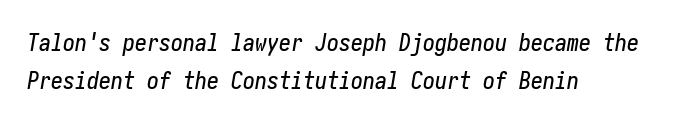
The image shows 24 px text type, italic (leaning right); set left-aligned, normal line spacing (1.6x), normal letter spacing, not underlined.
